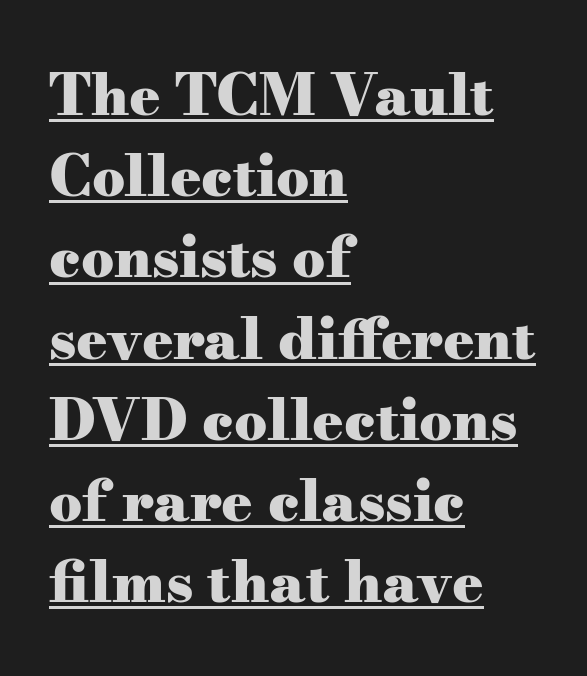
Q: Is the text bold? A: Yes.
Q: Is the text italic (slanted)? A: No, it is upright.
Q: Is the typeface a serif or a sans-serif typeface? A: Serif.
Q: Is the text underlined? A: Yes.
Q: How is the paragraph aligned? A: Left-aligned.
Q: Is the spacing between letters normal or unusually wide? A: Normal.
Q: Is the spacing between lines tight, normal or loose? A: Normal.
Q: Width (condensed, normal, or wide)? A: Wide.
Q: Stroke contrast? A: Medium.
Q: x-height? A: Small.
Q: Monospaced? A: No.
